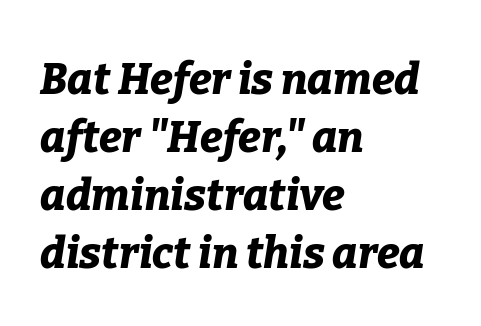
{"italic": "yes", "lean": "right", "slant_degrees": 9, "bold": "yes", "weight": "bold", "width": "normal", "stroke_contrast": "low", "x_height": "medium", "monospaced": "no", "underline": "no", "align": "left", "line_spacing": "normal", "line_spacing_ratio": 1.35, "letter_spacing": "normal", "letter_spacing_em": 0.0, "glyph_px": 43}
